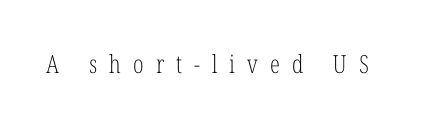
{"italic": "no", "bold": "no", "underline": "no", "letter_spacing": "wide", "letter_spacing_em": 0.48, "glyph_px": 25}
